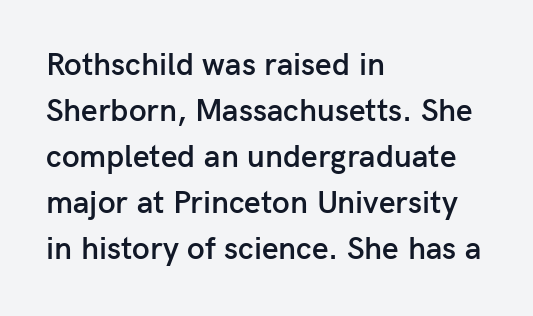
{"serif": "no", "italic": "no", "bold": "semi", "weight": "semibold", "width": "normal", "stroke_contrast": "low", "x_height": "medium", "monospaced": "no", "underline": "no", "align": "left", "line_spacing": "normal", "line_spacing_ratio": 1.44, "letter_spacing": "normal", "letter_spacing_em": 0.0, "glyph_px": 32}
